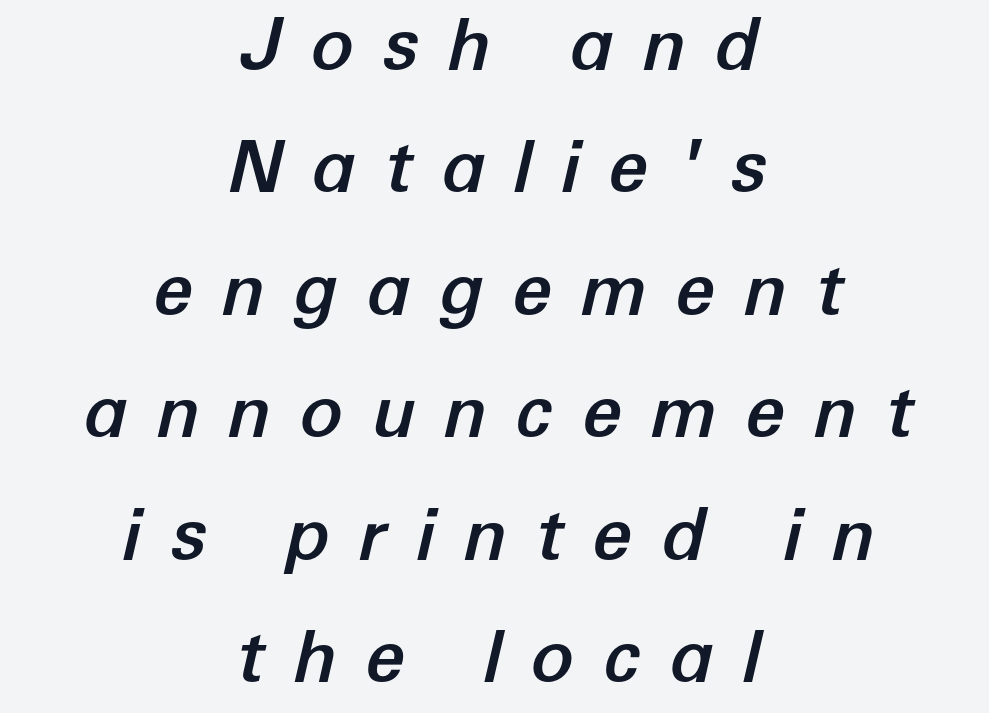
{"italic": "yes", "lean": "right", "slant_degrees": 12, "width": "normal", "stroke_contrast": "low", "x_height": "medium", "monospaced": "no", "underline": "no", "align": "center", "line_spacing": "normal", "line_spacing_ratio": 1.7, "letter_spacing": "wide", "letter_spacing_em": 0.39, "glyph_px": 72}
